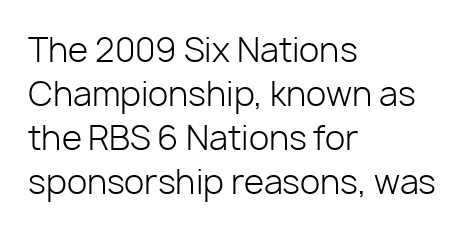
{"serif": "no", "italic": "no", "bold": "no", "weight": "light", "width": "normal", "stroke_contrast": "low", "x_height": "medium", "monospaced": "no", "underline": "no", "align": "left", "line_spacing": "normal", "line_spacing_ratio": 1.33, "letter_spacing": "normal", "letter_spacing_em": 0.0, "glyph_px": 33}
